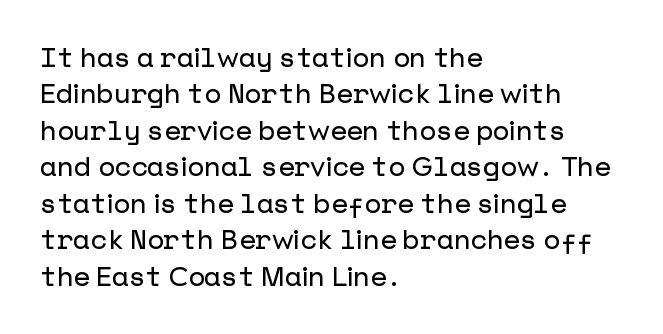
Tracking value appears to be zero — textbook default spacing. The type sits square on the baseline with zero lean. A clean baseline with only descenders dipping below it. Is the block centered? No — it sits flush against the left margin. Notice how descenders clear the ascenders below comfortably — that's standard leading.
